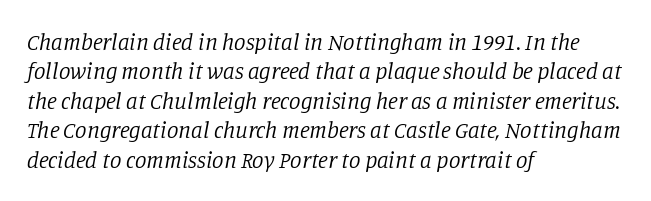
{"italic": "yes", "lean": "right", "slant_degrees": 11, "bold": "no", "underline": "no", "align": "left", "line_spacing": "normal", "line_spacing_ratio": 1.28, "letter_spacing": "normal", "letter_spacing_em": 0.0, "glyph_px": 23}
